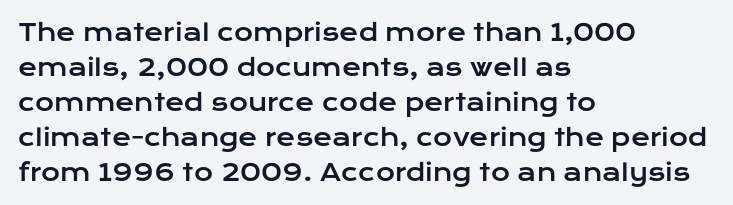
The image shows 23 px text type, upright; set left-aligned, normal line spacing (1.52x), normal letter spacing, not underlined.
